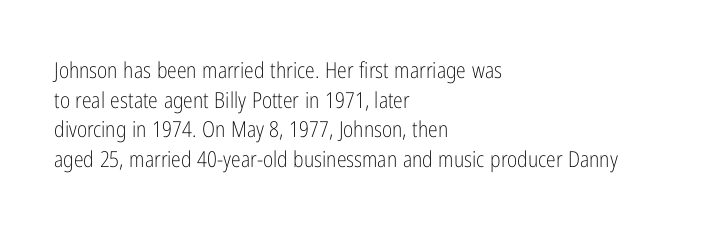
Unmarked baselines from the first word to the last. The designer left line spacing at the default. The rendering anchors every line to the left-hand side. The gaps between neighbouring characters are ordinary and unremarkable. The type sits square on the baseline with zero lean.
